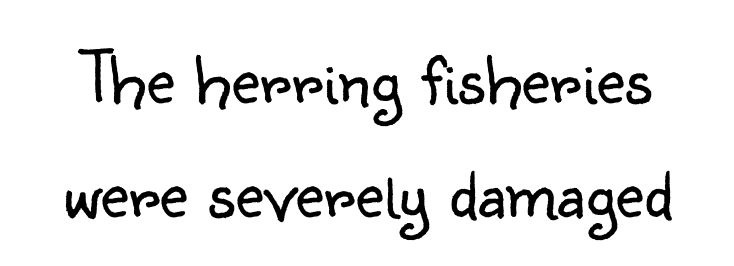
The image shows 78 px light sans-serif type, upright; set normal line spacing (1.46x), normal letter spacing, not underlined; low stroke contrast and a small x-height.
